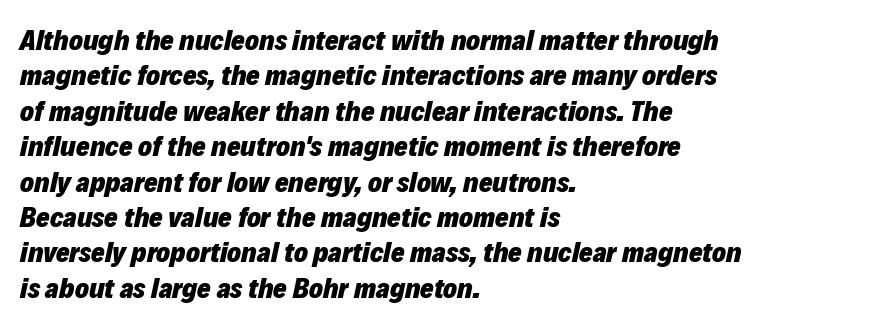
Q: Is the text bold? A: Yes.
Q: Is the text italic (slanted)? A: Yes, it leans right by about 12 degrees.
Q: Is the text underlined? A: No.
Q: How is the paragraph aligned? A: Left-aligned.
Q: Is the spacing between letters normal or unusually wide? A: Normal.
Q: Width (condensed, normal, or wide)? A: Normal.
Q: Stroke contrast? A: Low.
Q: x-height? A: Medium.
Q: Monospaced? A: No.
